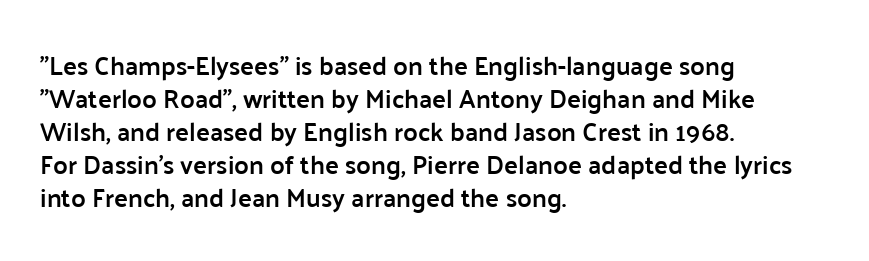
The image shows 26 px text type, upright; set left-aligned, normal line spacing (1.27x), normal letter spacing, not underlined.
